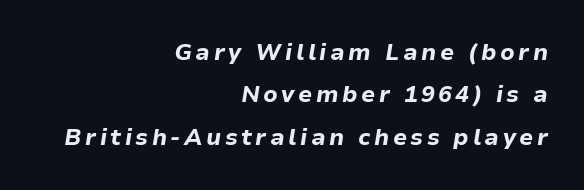
{"italic": "yes", "lean": "right", "slant_degrees": 9, "bold": "yes", "underline": "no", "align": "right", "line_spacing_ratio": 1.84, "glyph_px": 23}
